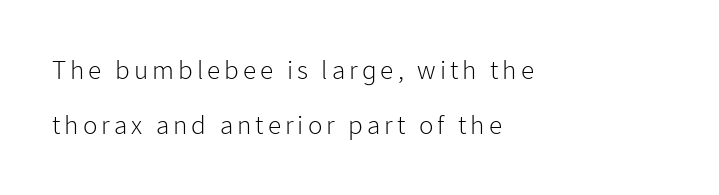
{"italic": "no", "bold": "no", "underline": "no", "align": "left", "line_spacing": "loose", "line_spacing_ratio": 2.04, "glyph_px": 27}
